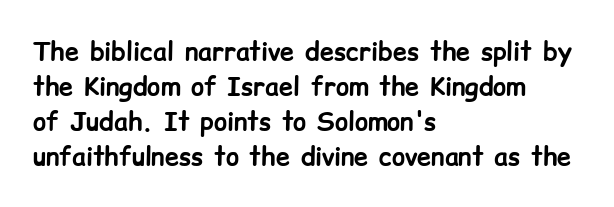
Q: Is the text bold? A: Yes.
Q: Is the text italic (slanted)? A: No, it is upright.
Q: Is the text underlined? A: No.
Q: How is the paragraph aligned? A: Left-aligned.
Q: Is the spacing between letters normal or unusually wide? A: Normal.
Q: Is the spacing between lines tight, normal or loose? A: Normal.
